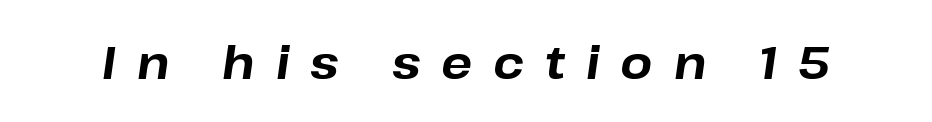
Q: Is the text bold? A: Yes.
Q: Is the text italic (slanted)? A: Yes, it leans right by about 8 degrees.
Q: Is the text underlined? A: No.
Q: Is the spacing between letters normal or unusually wide? A: Unusually wide.
Q: Width (condensed, normal, or wide)? A: Normal.
Q: Stroke contrast? A: Low.
Q: x-height? A: Medium.
Q: Monospaced? A: No.
